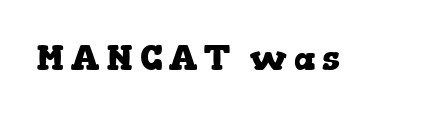
The image shows 35 px heavy, wide serif type, upright; set not underlined; low stroke contrast and a medium x-height.
